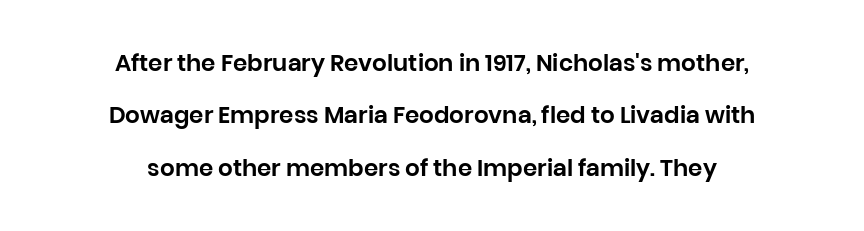
{"italic": "no", "underline": "no", "align": "center", "line_spacing": "loose", "line_spacing_ratio": 2.28, "letter_spacing": "normal", "letter_spacing_em": 0.0, "glyph_px": 23}
